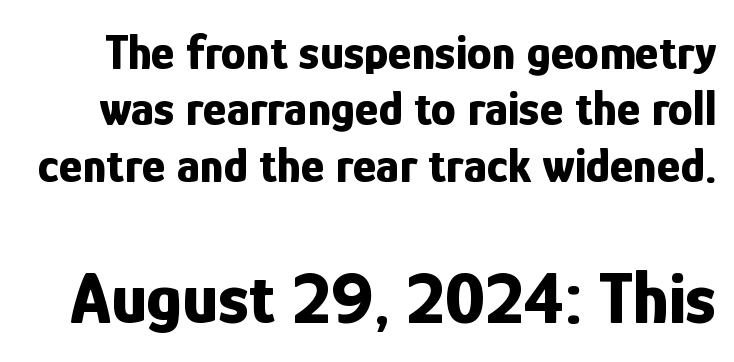
The image shows 75 px bold, condensed sans-serif type, upright; set tight line spacing (1.13x), normal letter spacing, not underlined; the second (bottom) block is 1.5x larger; low stroke contrast and a medium x-height.
